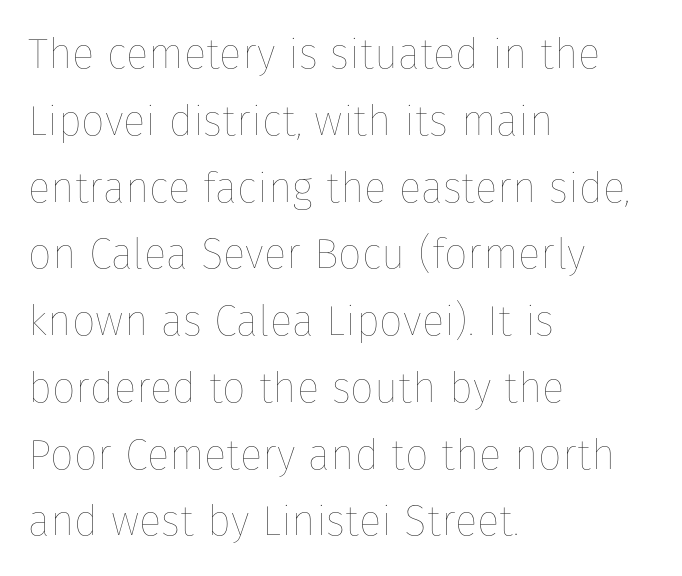
{"italic": "no", "bold": "no", "weight": "thin", "width": "normal", "stroke_contrast": "low", "x_height": "medium", "monospaced": "no", "underline": "no", "align": "left", "line_spacing": "normal", "line_spacing_ratio": 1.59, "letter_spacing": "normal", "letter_spacing_em": 0.0, "glyph_px": 42}
